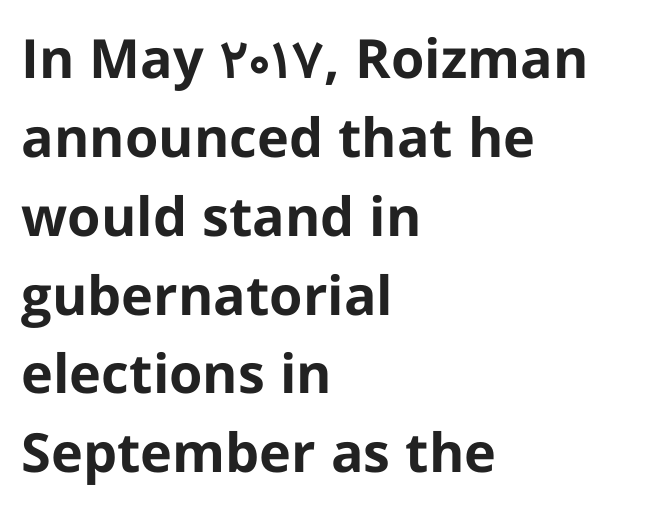
Does the lettering tilt? It doesn't — this is upright. How would I describe the line gaps? Plain and ordinary. Serifs: no, the terminals of the letterforms are clean. Weight: bold.
